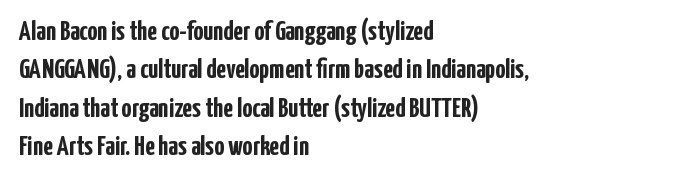
Does extra space separate the letters? No, they use regular spacing. You can tell from the bare stems that sans-serif type was used. A typesetter would call this proportional, since set widths differ per character. Ascenders rise straight up at ninety degrees. Vertical spacing — default. Notice how thick the strokes are: this is what a full bold looks like.
